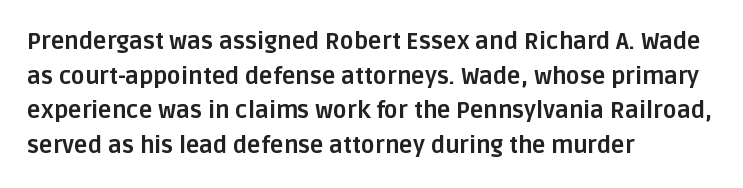
Every stem runs plumb, perpendicular to the baseline. The typesetting leans heavy: a genuine bold. Anything drawn beneath the words? Only blank space. The paragraph shown leans on its left margin. In terms of letterspacing, this is plain default setting. The space between consecutive lines is moderate.
